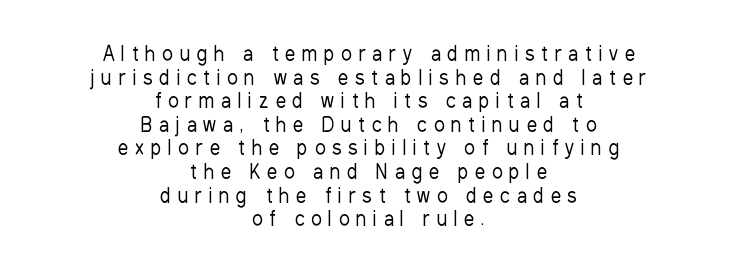
Style check: upright. Is the block centered? Yes — each line is placed symmetrically about the middle. Descender tails drop into unmarked territory. Each stroke keeps to a modest, everyday thickness or less.
